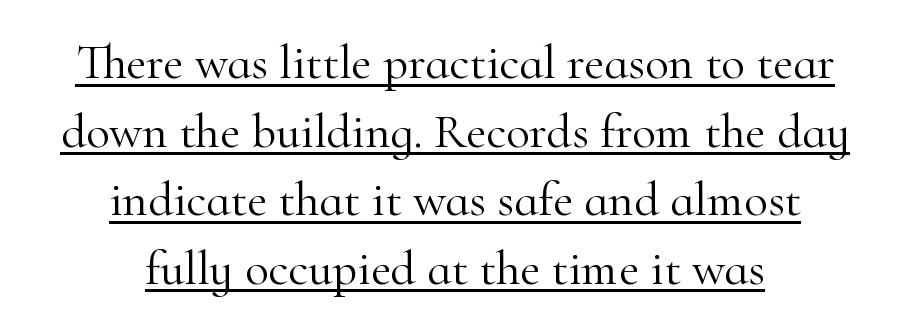
The image shows 49 px light serif type, upright; set centered, normal line spacing (1.4x), normal letter spacing, underlined; high stroke contrast and a small x-height.
